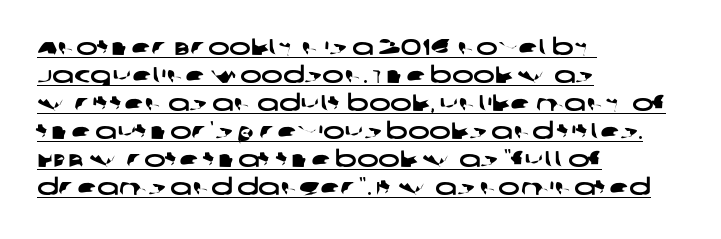
The glyphs are accompanied by a horizontal stroke just below them. Characters follow at the spacing the type designer built in. Left-aligned paragraph, ragged on the right.
